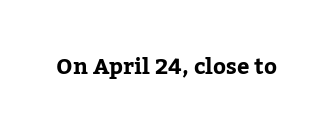
The image shows 22 px text type, upright; set normal letter spacing, not underlined.
